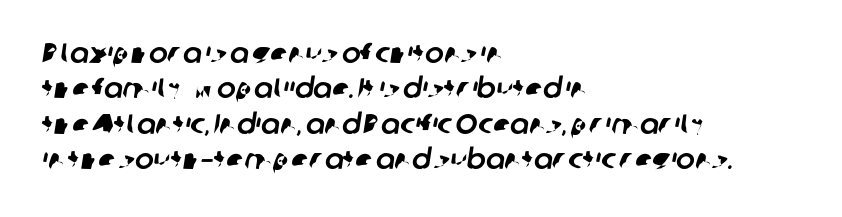
The image shows 28 px sans-serif type; set left-aligned, normal line spacing (1.26x), normal letter spacing, not underlined; low stroke contrast and a medium x-height.
